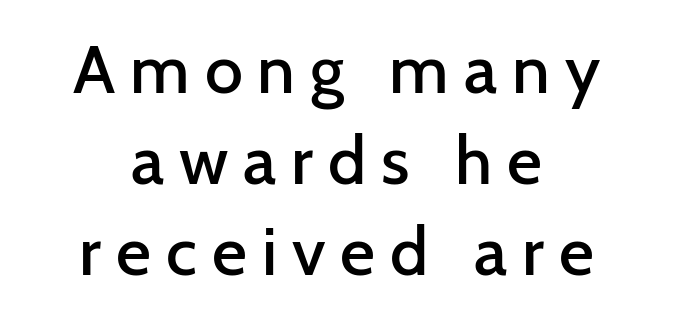
Q: Is the text bold? A: Semi-bold.
Q: Is the text italic (slanted)? A: No, it is upright.
Q: Is the typeface a serif or a sans-serif typeface? A: Sans-serif.
Q: Is the text underlined? A: No.
Q: How is the paragraph aligned? A: Centered.
Q: Is the spacing between letters normal or unusually wide? A: Unusually wide.
Q: Is the spacing between lines tight, normal or loose? A: Normal.
Q: Width (condensed, normal, or wide)? A: Normal.
Q: Stroke contrast? A: Low.
Q: x-height? A: Medium.
Q: Monospaced? A: No.
